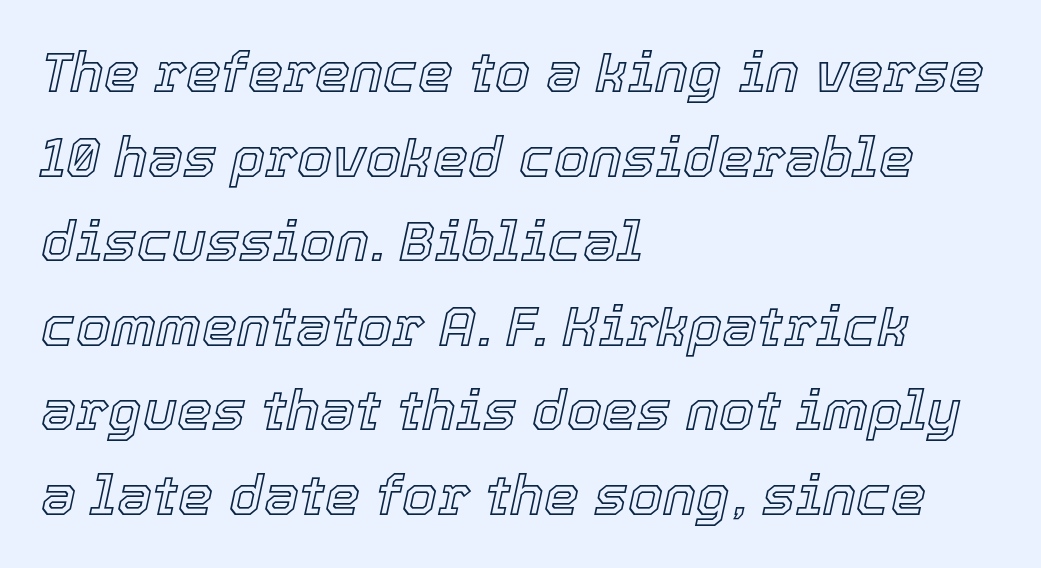
Q: Is the text italic (slanted)? A: Yes, it leans right by about 12 degrees.
Q: Is the text underlined? A: No.
Q: How is the paragraph aligned? A: Left-aligned.
Q: Is the spacing between letters normal or unusually wide? A: Normal.
Q: Is the spacing between lines tight, normal or loose? A: Normal.
Q: Width (condensed, normal, or wide)? A: Normal.
Q: x-height? A: Medium.
Q: Monospaced? A: No.
